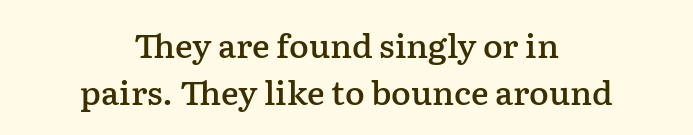
The image shows 33 px semibold serif type, upright; set centered, normal line spacing (1.41x), normal letter spacing, not underlined; low stroke contrast and a medium x-height.
